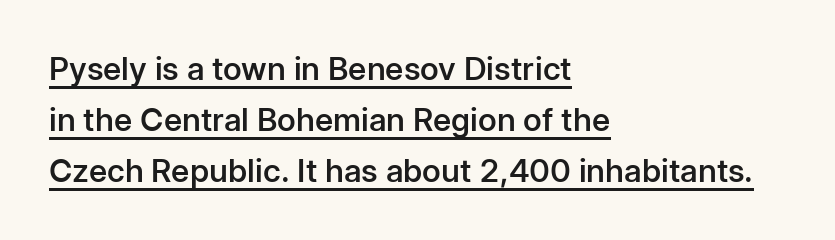
Grotesque or geometric, the face here clearly has no serifs. Note the varied advance widths — an 'i' is clearly narrower than an 'm'. Vertical spacing — default. Descenders here cross a horizontal rule under the line.
